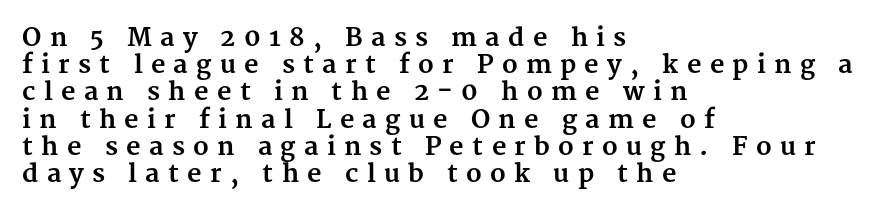
The image shows 25 px bold type, upright; set left-aligned, tight line spacing (1.09x), unusually wide letter spacing (+0.33 em), not underlined.
